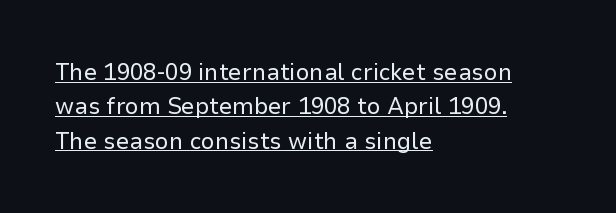
{"italic": "no", "bold": "no", "underline": "yes", "align": "left", "line_spacing": "normal", "line_spacing_ratio": 1.43, "letter_spacing": "normal", "letter_spacing_em": 0.0, "glyph_px": 24}
